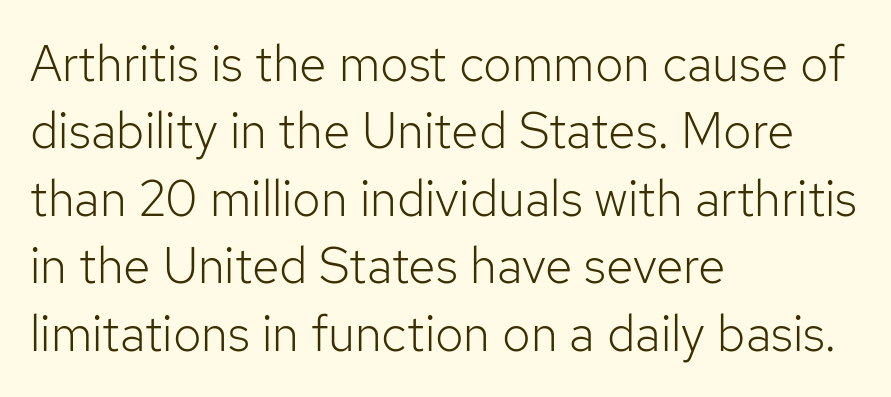
{"serif": "no", "italic": "no", "bold": "no", "weight": "light", "width": "normal", "stroke_contrast": "low", "x_height": "medium", "monospaced": "no", "underline": "no", "align": "left", "line_spacing": "normal", "line_spacing_ratio": 1.35, "letter_spacing": "normal", "letter_spacing_em": 0.0, "glyph_px": 50}
